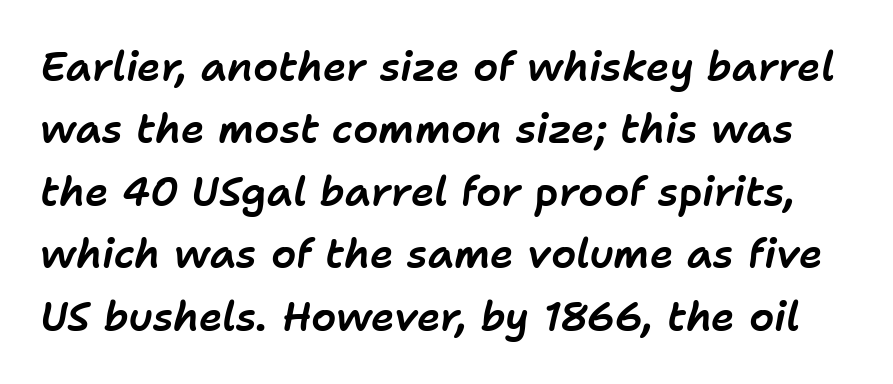
The image shows 40 px text type, italic (leaning right); set normal line spacing (1.56x), normal letter spacing, not underlined; low stroke contrast and a medium x-height.
